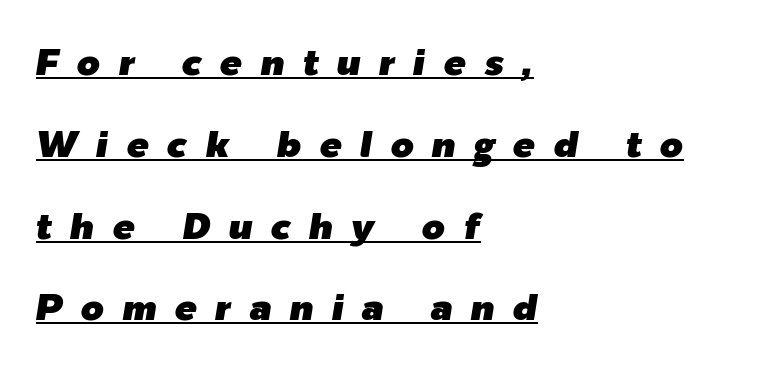
The image shows 37 px text type, italic (leaning right); set left-aligned, loose line spacing (2.21x), unusually wide letter spacing (+0.49 em), underlined; low stroke contrast and a medium x-height.
